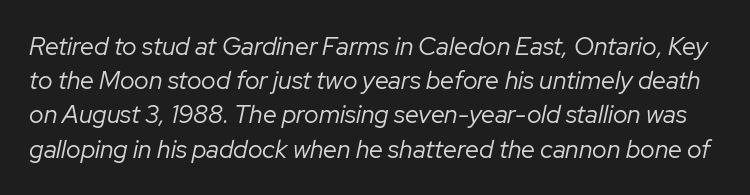
Q: Is the text bold? A: No.
Q: Is the text italic (slanted)? A: Yes, it leans right by about 12 degrees.
Q: Is the text underlined? A: No.
Q: Is the spacing between letters normal or unusually wide? A: Normal.
Q: Is the spacing between lines tight, normal or loose? A: Normal.
